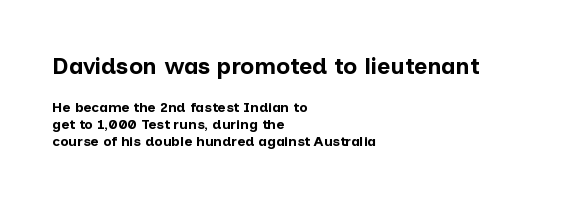
The image shows 23 px bold type, upright; set left-aligned, line spacing 1.2x, normal letter spacing, not underlined; the first (top) block is 1.64x larger.
